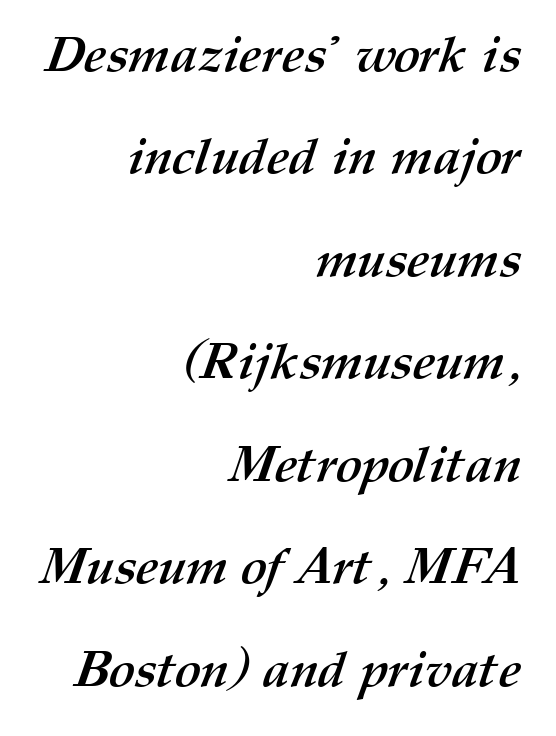
Bare-footed words on every line. The paragraph has a hard right edge and a soft left edge. Weight check: bold — yes, fully. Interline gaps are noticeably wide in this sample. Honestly, the letter spacing is just normal — you wouldn't notice it.
